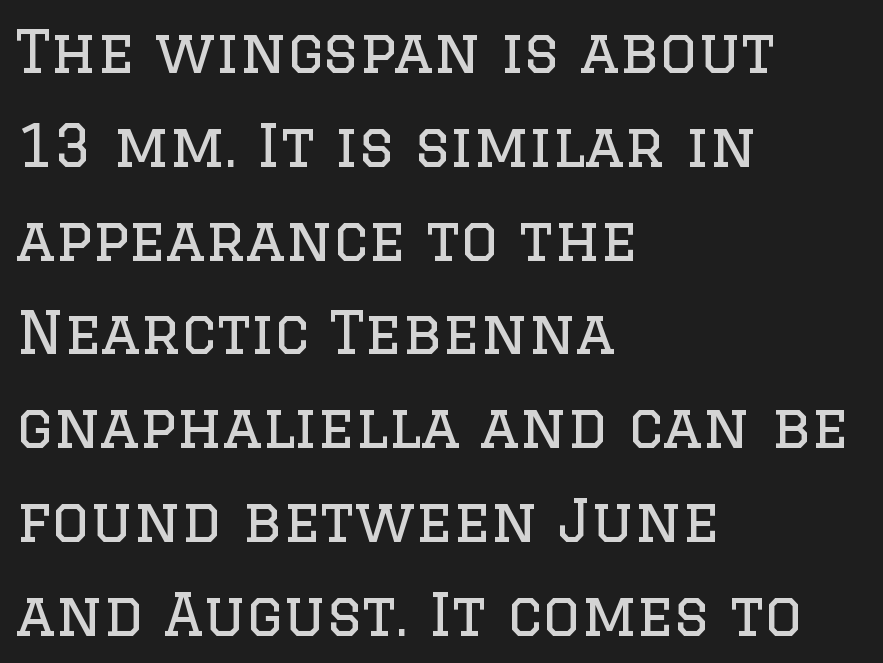
Q: Is the text bold? A: No.
Q: Is the text italic (slanted)? A: No, it is upright.
Q: Is the typeface a serif or a sans-serif typeface? A: Serif.
Q: Is the text underlined? A: No.
Q: How is the paragraph aligned? A: Left-aligned.
Q: Is the spacing between letters normal or unusually wide? A: Normal.
Q: Is the spacing between lines tight, normal or loose? A: Normal.
Q: Width (condensed, normal, or wide)? A: Normal.
Q: Stroke contrast? A: Low.
Q: x-height? A: Large.
Q: Monospaced? A: No.
